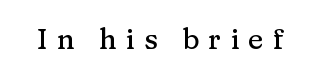
A serif font was chosen for this passage. The letters are spread apart with noticeably loose tracking. A clean baseline with only descenders dipping below it. Looks like regular typesetting: each glyph gets only the width it needs. The lettering holds an erect, upright posture throughout.
